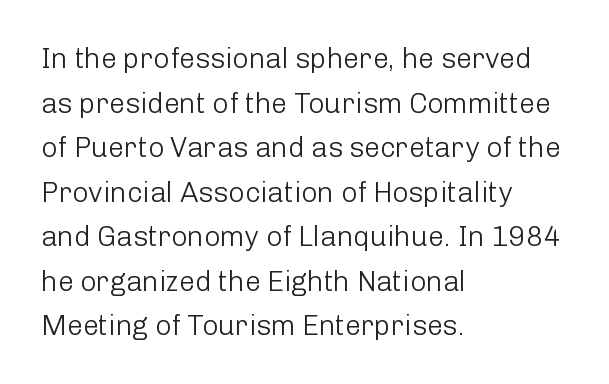
One glance says typical: line gaps are just what's usual. Layout note: lines flush left. I'd call this a sans setting — the letters go barefoot. Check the space under the baseline: it is left empty.
